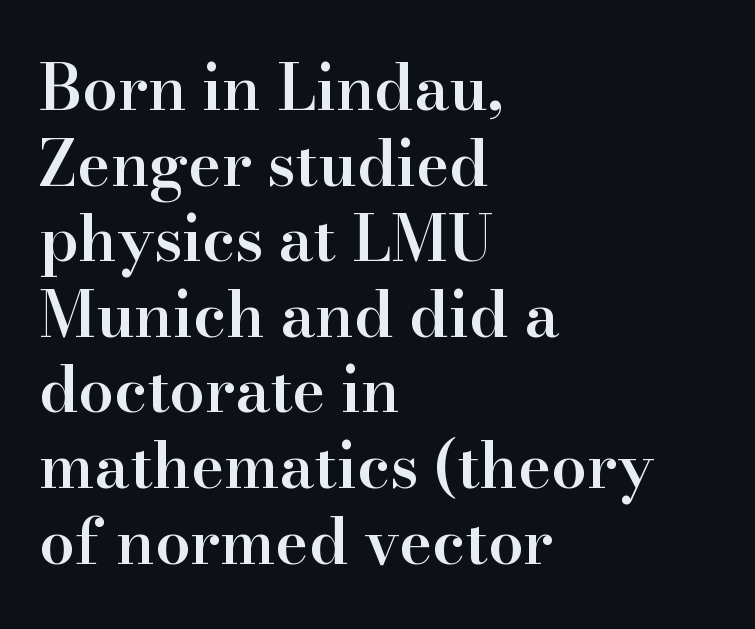
Posture: straight, roman, zero tilt. In terms of letterspacing, this is plain default setting. A typesetter would call this proportional, since set widths differ per character. The designer went with a serif here, giving each stem small feet. Type without underlining.
